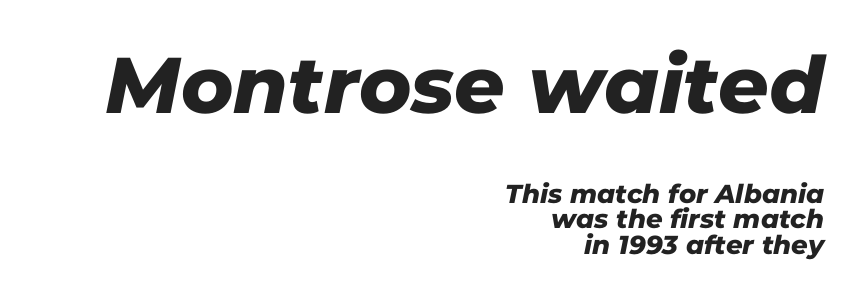
Q: Is the typeface a serif or a sans-serif typeface? A: Sans-serif.
Q: Is the text underlined? A: No.
Q: How is the paragraph aligned? A: Right-aligned.
Q: Is the spacing between letters normal or unusually wide? A: Normal.
Q: Is the spacing between lines tight, normal or loose? A: Tight.
Q: Which block of text is set in a larger size, the first (top) or the second (bottom)? A: The first (top) one.
Q: Width (condensed, normal, or wide)? A: Normal.
Q: Stroke contrast? A: Low.
Q: x-height? A: Medium.
Q: Monospaced? A: No.
